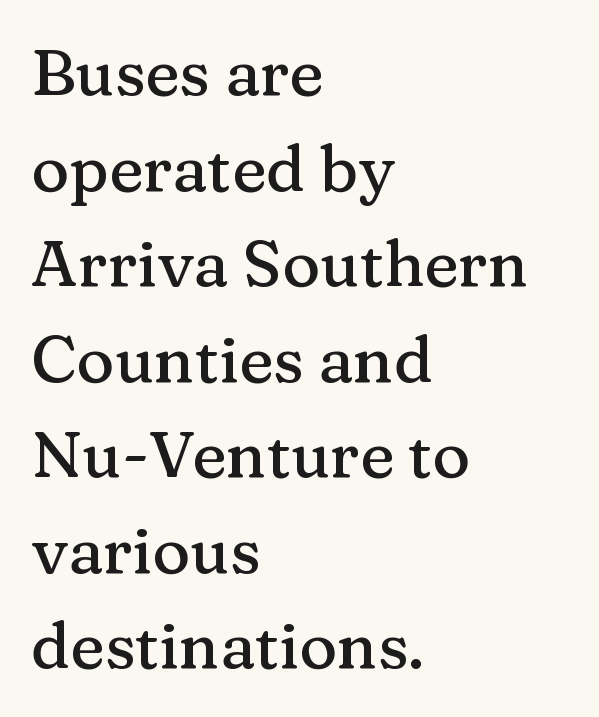
The image shows 65 px serif type, upright; set left-aligned, normal line spacing (1.47x), normal letter spacing, not underlined; medium stroke contrast and a medium x-height.
